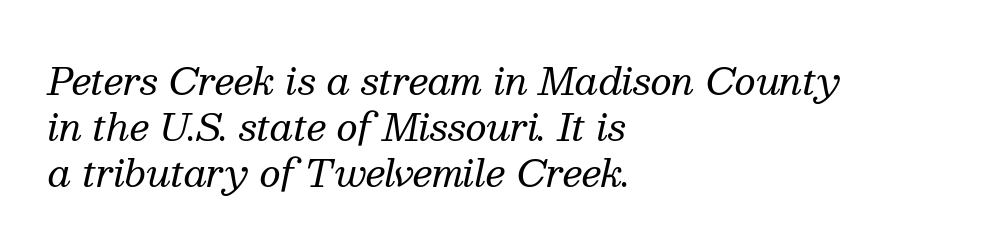
Q: Is the text bold? A: No.
Q: Is the text italic (slanted)? A: Yes, it leans right by about 13 degrees.
Q: Is the typeface a serif or a sans-serif typeface? A: Serif.
Q: Is the text underlined? A: No.
Q: How is the paragraph aligned? A: Left-aligned.
Q: Is the spacing between letters normal or unusually wide? A: Normal.
Q: Is the spacing between lines tight, normal or loose? A: Normal.
Q: Width (condensed, normal, or wide)? A: Normal.
Q: Stroke contrast? A: Medium.
Q: x-height? A: Medium.
Q: Monospaced? A: No.
